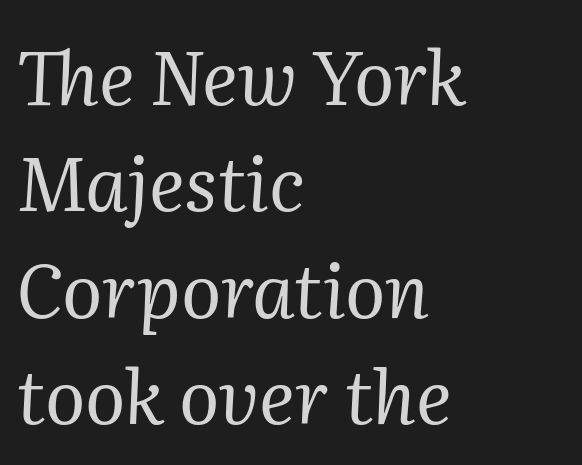
Q: Is the text bold? A: No.
Q: Is the text italic (slanted)? A: Yes, it leans right by about 2 degrees.
Q: Is the typeface a serif or a sans-serif typeface? A: Serif.
Q: Is the text underlined? A: No.
Q: How is the paragraph aligned? A: Left-aligned.
Q: Is the spacing between letters normal or unusually wide? A: Normal.
Q: Is the spacing between lines tight, normal or loose? A: Normal.
Q: Width (condensed, normal, or wide)? A: Normal.
Q: Stroke contrast? A: Medium.
Q: x-height? A: Medium.
Q: Monospaced? A: No.
